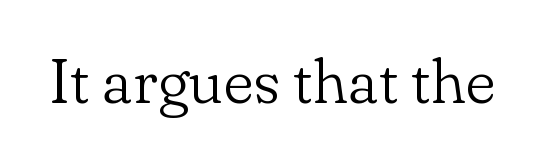
Q: Is the text bold? A: No.
Q: Is the text italic (slanted)? A: No, it is upright.
Q: Is the typeface a serif or a sans-serif typeface? A: Serif.
Q: Is the text underlined? A: No.
Q: Is the spacing between letters normal or unusually wide? A: Normal.
Q: Width (condensed, normal, or wide)? A: Normal.
Q: Stroke contrast? A: Low.
Q: x-height? A: Small.
Q: Monospaced? A: No.
